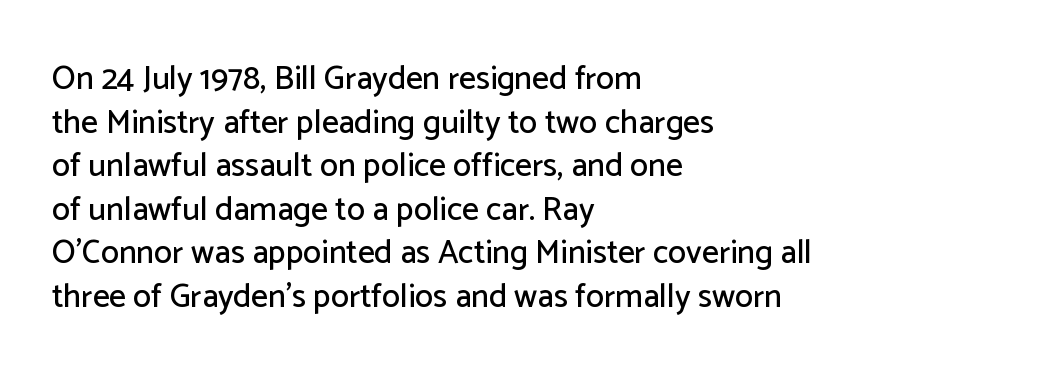
The passage shown is typed in a proportional face where columns would drift. Evenly set lines give the paragraph a standard silhouette. Where is the straight margin? On the left. This rendering features lettering with no underline. Posture: straight, roman, zero tilt.
